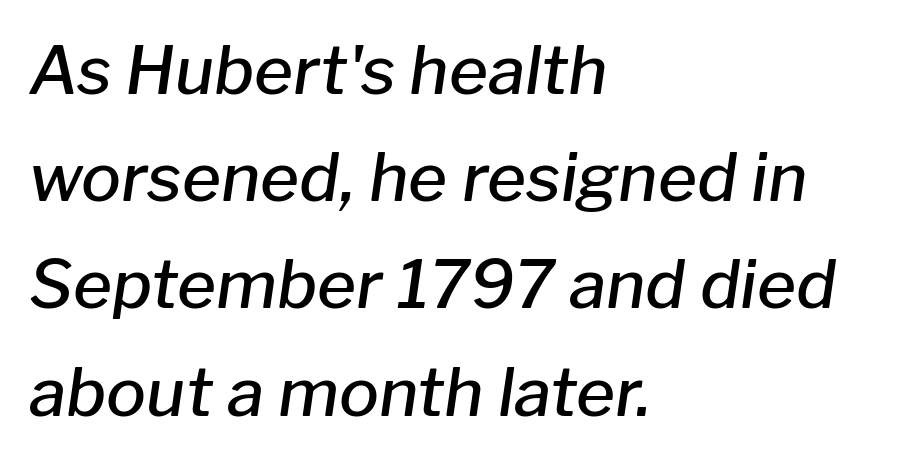
The image shows 67 px semibold type, italic (leaning right); set left-aligned, normal line spacing (1.6x), normal letter spacing, not underlined; low stroke contrast and a medium x-height.
